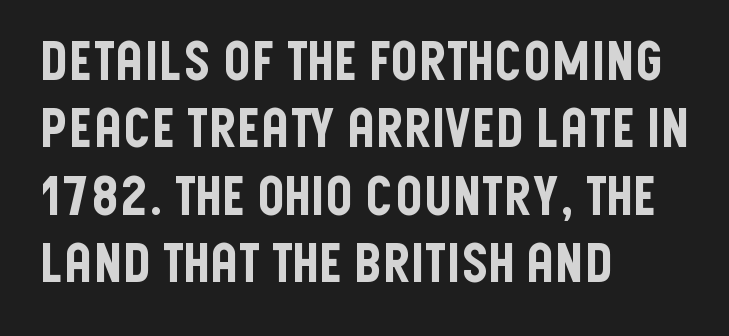
The image shows 54 px condensed sans-serif type, upright; set left-aligned, normal line spacing (1.25x), normal letter spacing, not underlined; low stroke contrast and a large x-height.
